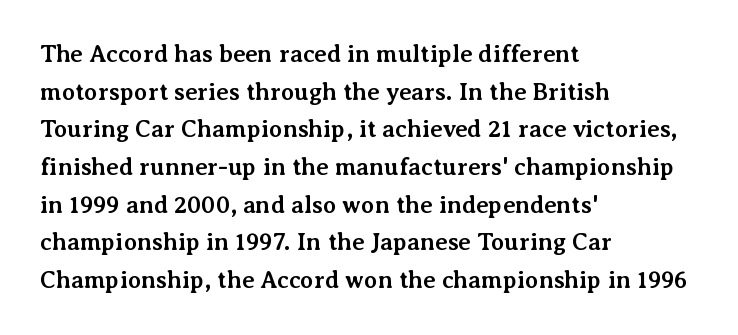
{"italic": "no", "bold": "yes", "underline": "no", "align": "left", "line_spacing": "normal", "line_spacing_ratio": 1.57, "letter_spacing": "normal", "letter_spacing_em": 0.0, "glyph_px": 24}
